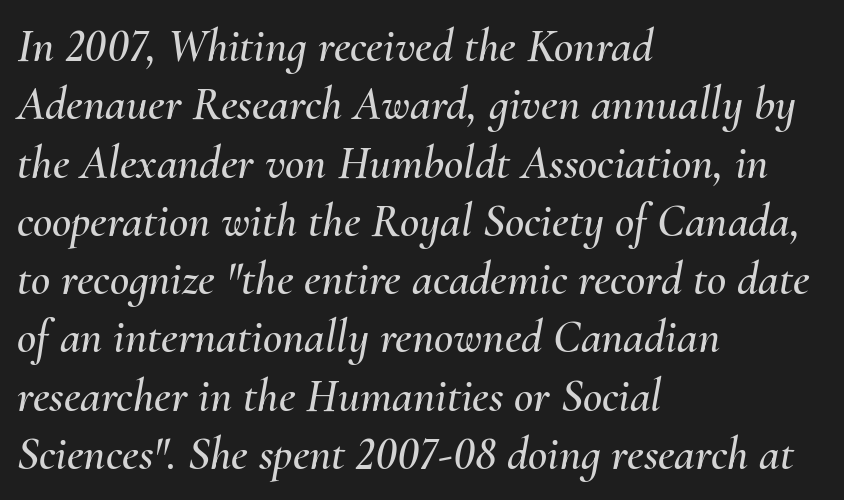
{"italic": "yes", "lean": "right", "slant_degrees": 10, "width": "normal", "stroke_contrast": "medium", "x_height": "small", "monospaced": "no", "underline": "no", "align": "left", "line_spacing_ratio": 1.24, "letter_spacing": "normal", "letter_spacing_em": 0.0, "glyph_px": 47}
